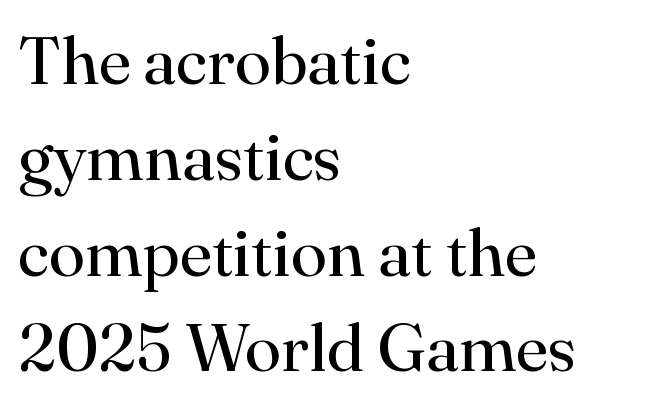
{"serif": "yes", "italic": "no", "bold": "no", "weight": "regular", "width": "normal", "stroke_contrast": "high", "x_height": "small", "monospaced": "no", "underline": "no", "align": "left", "line_spacing": "normal", "line_spacing_ratio": 1.43, "letter_spacing": "normal", "letter_spacing_em": 0.0, "glyph_px": 67}
